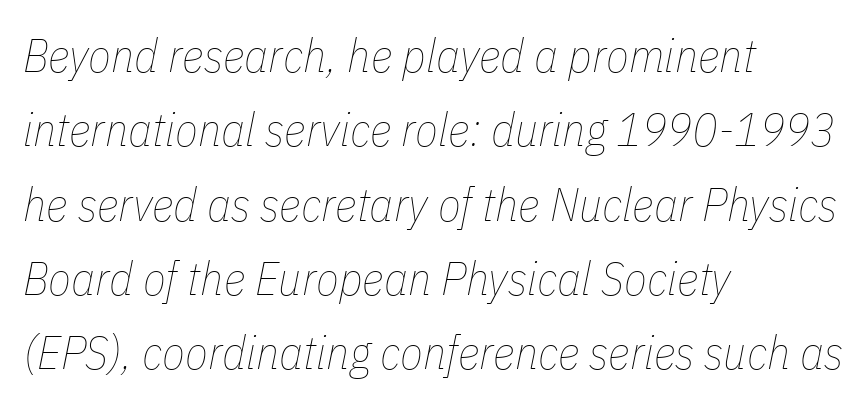
Q: Is the text bold? A: No.
Q: Is the text italic (slanted)? A: Yes, it leans right by about 11 degrees.
Q: Is the text underlined? A: No.
Q: How is the paragraph aligned? A: Left-aligned.
Q: Is the spacing between letters normal or unusually wide? A: Normal.
Q: Is the spacing between lines tight, normal or loose? A: Normal.
Q: Width (condensed, normal, or wide)? A: Condensed.
Q: Stroke contrast? A: Low.
Q: x-height? A: Medium.
Q: Monospaced? A: No.
